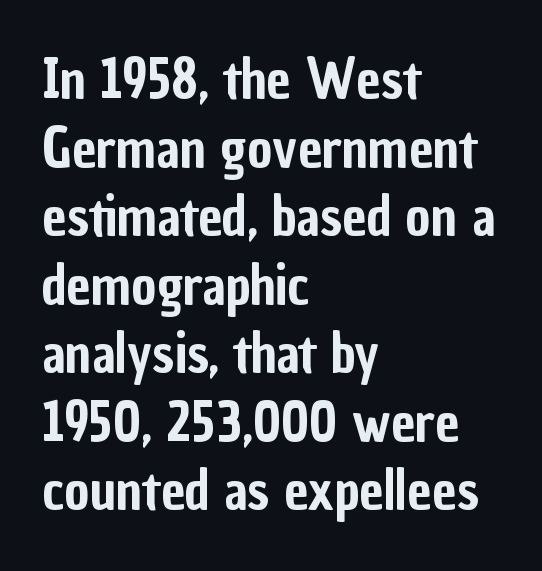
The image shows 54 px condensed sans-serif type, upright; set left-aligned, normal line spacing (1.27x), normal letter spacing, not underlined; low stroke contrast and a medium x-height.
